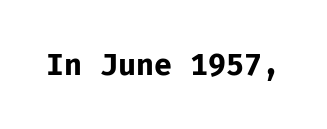
{"serif": "no", "italic": "no", "bold": "yes", "weight": "bold", "width": "normal", "stroke_contrast": "low", "x_height": "medium", "monospaced": "yes", "underline": "no", "letter_spacing": "normal", "letter_spacing_em": 0.0, "glyph_px": 30}
